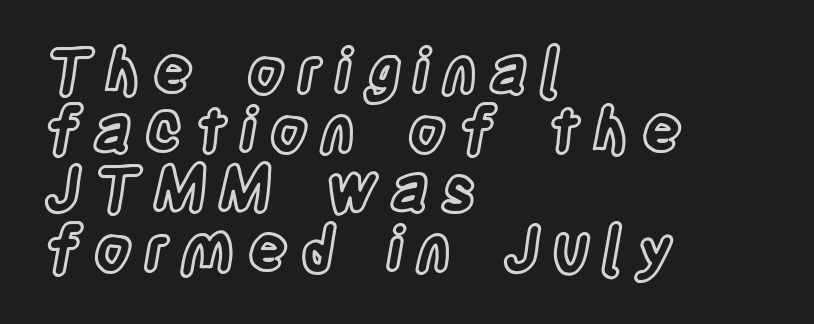
Q: Is the text italic (slanted)? A: Yes.
Q: Is the text underlined? A: No.
Q: How is the paragraph aligned? A: Left-aligned.
Q: Is the spacing between letters normal or unusually wide? A: Unusually wide.
Q: Is the spacing between lines tight, normal or loose? A: Tight.
Q: Width (condensed, normal, or wide)? A: Condensed.
Q: x-height? A: Large.
Q: Monospaced? A: No.
